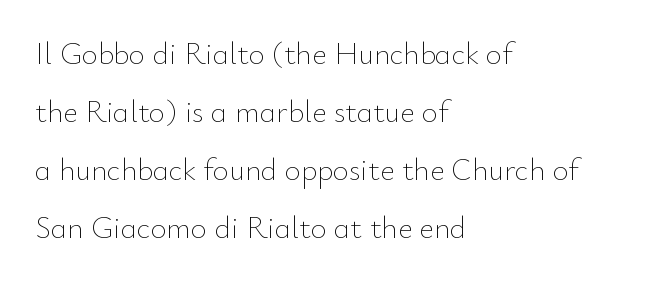
{"italic": "no", "bold": "no", "weight": "thin", "width": "normal", "stroke_contrast": "low", "x_height": "small", "monospaced": "no", "underline": "no", "align": "left", "line_spacing_ratio": 1.87, "letter_spacing": "normal", "letter_spacing_em": 0.0, "glyph_px": 31}
